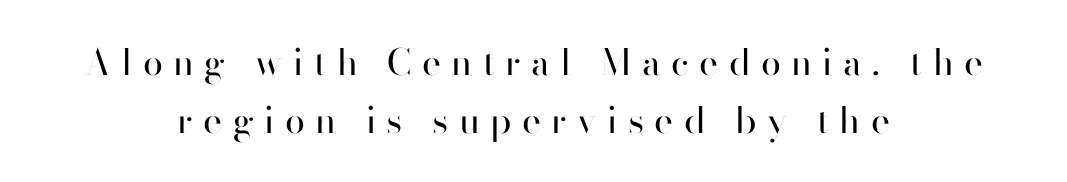
Varying glyph widths throughout — classic text-font behaviour. No word sits above an underline. Type style note: lacks serifs. A typesetter would mark this as roman, not italic. Vertical spacing — default. The whitespace from short lines is split evenly between both sides.
